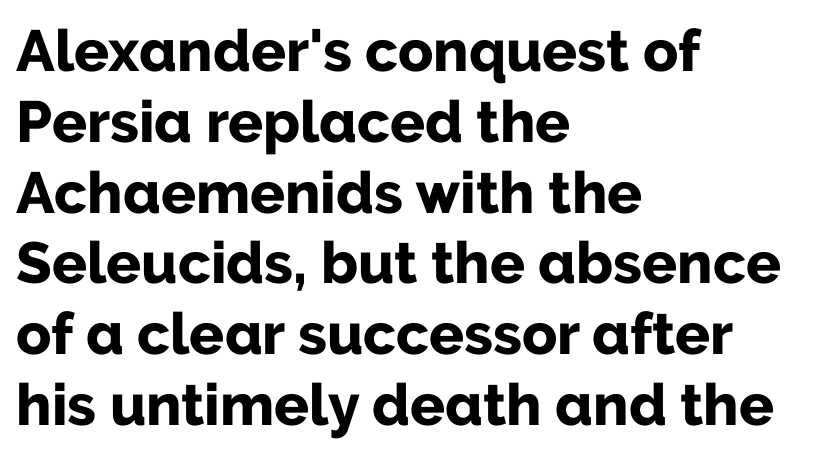
Q: Is the text bold? A: Yes.
Q: Is the text italic (slanted)? A: No, it is upright.
Q: Is the typeface a serif or a sans-serif typeface? A: Sans-serif.
Q: Is the text underlined? A: No.
Q: How is the paragraph aligned? A: Left-aligned.
Q: Is the spacing between letters normal or unusually wide? A: Normal.
Q: Width (condensed, normal, or wide)? A: Normal.
Q: Stroke contrast? A: Low.
Q: x-height? A: Medium.
Q: Monospaced? A: No.
